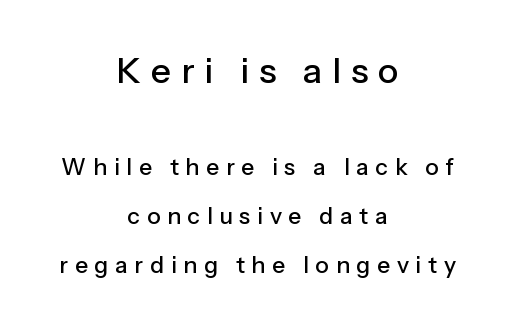
{"serif": "no", "italic": "no", "width": "normal", "stroke_contrast": "low", "x_height": "medium", "monospaced": "no", "underline": "no", "align": "center", "line_spacing": "loose", "line_spacing_ratio": 2.14, "letter_spacing": "wide", "letter_spacing_em": 0.29, "larger_block": "first", "size_ratio": 1.52, "glyph_px": 35}
